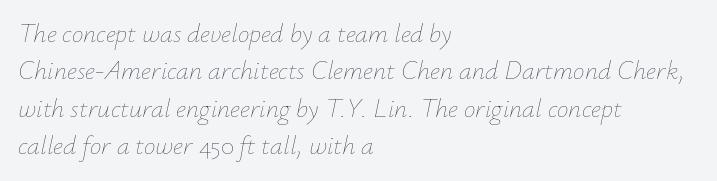
Regular leading. The passage is arranged the way most books set body copy — flush left. The passage shown leans; its letterforms are oblique. On a weight scale, this lands at 450 or below. Honestly, there is no underline to notice here at all.
